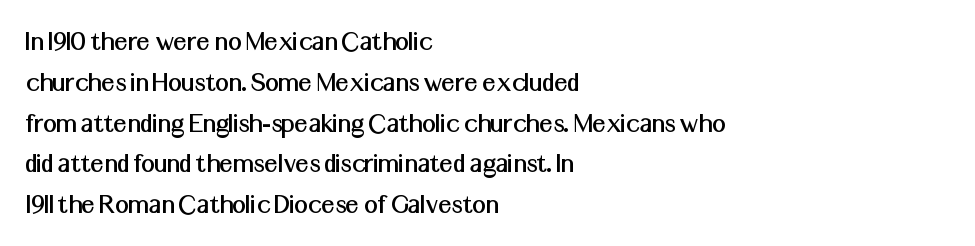
Q: Is the text italic (slanted)? A: No, it is upright.
Q: Is the typeface a serif or a sans-serif typeface? A: Sans-serif.
Q: Is the text underlined? A: No.
Q: How is the paragraph aligned? A: Left-aligned.
Q: Is the spacing between letters normal or unusually wide? A: Normal.
Q: Is the spacing between lines tight, normal or loose? A: Normal.
Q: Width (condensed, normal, or wide)? A: Normal.
Q: Stroke contrast? A: Medium.
Q: x-height? A: Medium.
Q: Monospaced? A: No.
